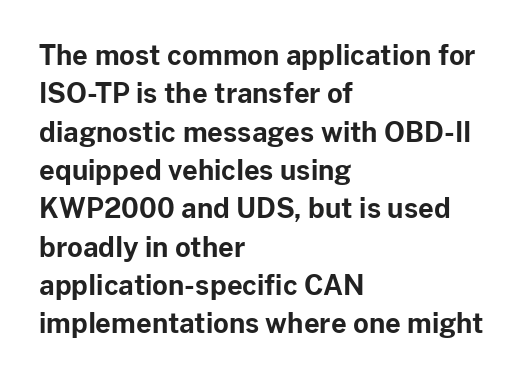
Q: Is the text bold? A: Yes.
Q: Is the text italic (slanted)? A: No, it is upright.
Q: Is the text underlined? A: No.
Q: How is the paragraph aligned? A: Left-aligned.
Q: Is the spacing between letters normal or unusually wide? A: Normal.
Q: Is the spacing between lines tight, normal or loose? A: Normal.
